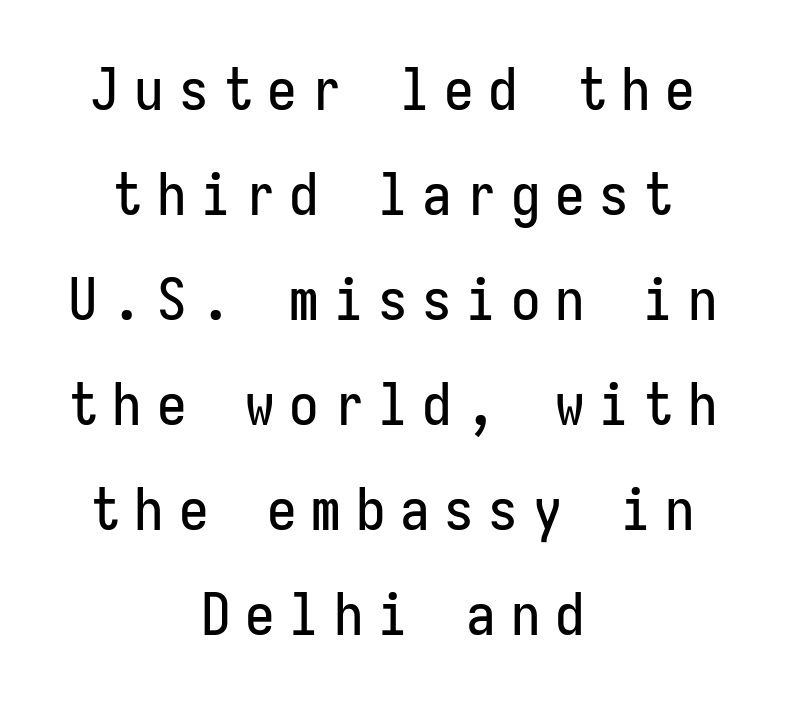
Q: Is the text italic (slanted)? A: No, it is upright.
Q: Is the typeface a serif or a sans-serif typeface? A: Sans-serif.
Q: Is the text underlined? A: No.
Q: How is the paragraph aligned? A: Centered.
Q: Is the spacing between letters normal or unusually wide? A: Unusually wide.
Q: Width (condensed, normal, or wide)? A: Condensed.
Q: Stroke contrast? A: Low.
Q: x-height? A: Medium.
Q: Monospaced? A: Yes.
